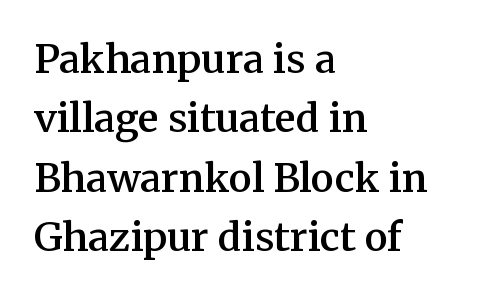
This is the in-between weight designers call semibold or demi. Here the designer chose a conventional face with non-uniform glyph widths. These lines are composed in type with serifs. Students, note that the glyphs here touch the page at normal intervals. The typesetter chose a ragged-right arrangement here.
